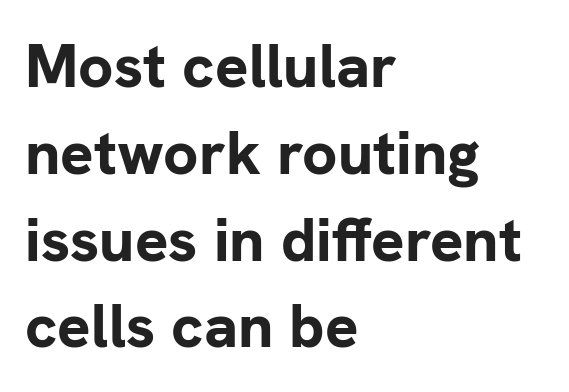
{"serif": "no", "italic": "no", "bold": "yes", "weight": "bold", "width": "normal", "stroke_contrast": "low", "x_height": "medium", "monospaced": "no", "underline": "no", "align": "left", "line_spacing": "normal", "line_spacing_ratio": 1.4, "letter_spacing": "normal", "letter_spacing_em": 0.0, "glyph_px": 62}
